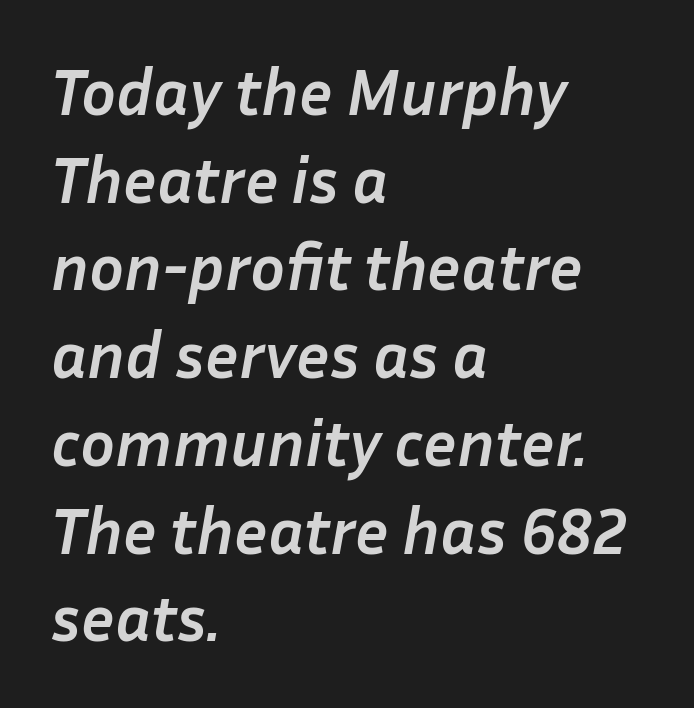
The face used here is proportionally spaced, like ordinary book or web type. In CSS terms this would be text-align: left. Pretty heavy lettering here — definitely bold. The space between consecutive lines is moderate. Glyph-to-glyph distance matches everyday printed text.
